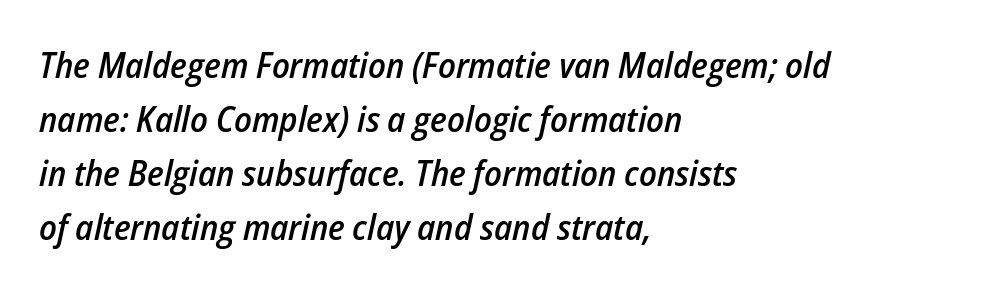
Q: Is the text bold? A: Semi-bold.
Q: Is the text italic (slanted)? A: Yes, it leans right by about 12 degrees.
Q: Is the text underlined? A: No.
Q: How is the paragraph aligned? A: Left-aligned.
Q: Is the spacing between letters normal or unusually wide? A: Normal.
Q: Is the spacing between lines tight, normal or loose? A: Normal.
Q: Width (condensed, normal, or wide)? A: Condensed.
Q: Stroke contrast? A: Low.
Q: x-height? A: Medium.
Q: Monospaced? A: No.
